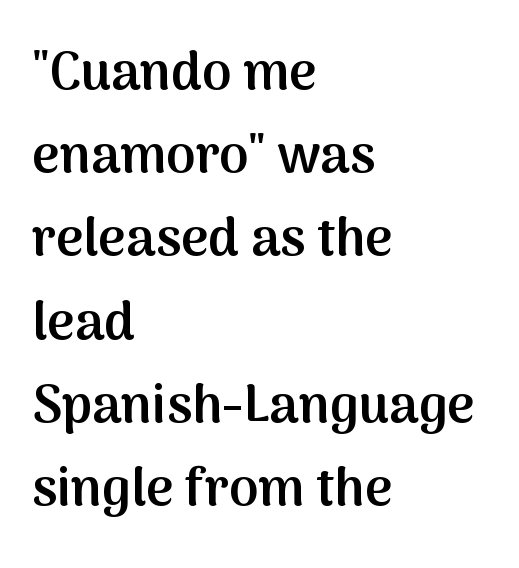
Q: Is the text bold? A: Semi-bold.
Q: Is the text italic (slanted)? A: No, it is upright.
Q: Is the typeface a serif or a sans-serif typeface? A: Sans-serif.
Q: Is the text underlined? A: No.
Q: How is the paragraph aligned? A: Left-aligned.
Q: Is the spacing between letters normal or unusually wide? A: Normal.
Q: Is the spacing between lines tight, normal or loose? A: Normal.
Q: Width (condensed, normal, or wide)? A: Normal.
Q: Stroke contrast? A: Medium.
Q: x-height? A: Medium.
Q: Monospaced? A: No.
